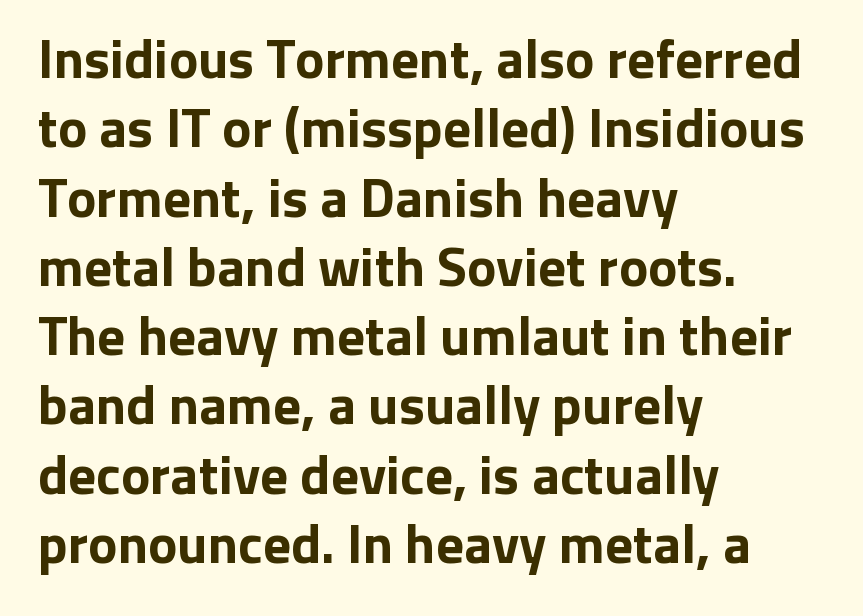
Q: Is the text bold? A: Yes.
Q: Is the text italic (slanted)? A: No, it is upright.
Q: Is the typeface a serif or a sans-serif typeface? A: Sans-serif.
Q: Is the text underlined? A: No.
Q: How is the paragraph aligned? A: Left-aligned.
Q: Is the spacing between letters normal or unusually wide? A: Normal.
Q: Is the spacing between lines tight, normal or loose? A: Normal.
Q: Width (condensed, normal, or wide)? A: Normal.
Q: Stroke contrast? A: Low.
Q: x-height? A: Medium.
Q: Monospaced? A: No.
